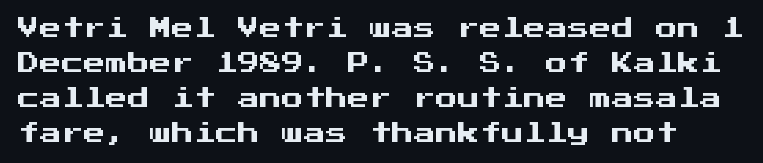
The image shows 22 px text type, upright; set normal line spacing (1.59x), normal letter spacing, not underlined.
